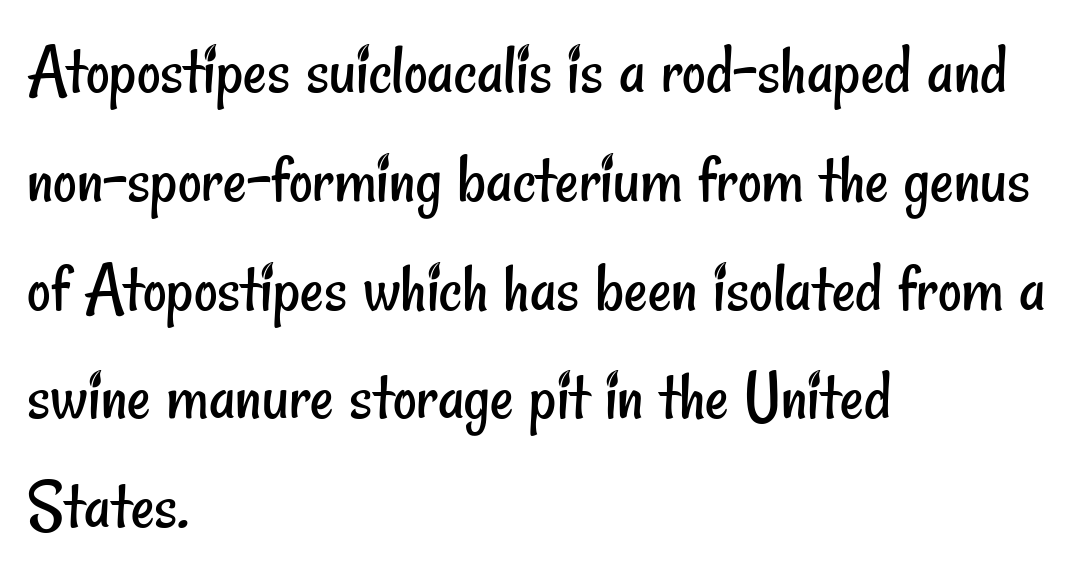
{"serif": "no", "bold": "no", "weight": "regular", "width": "condensed", "stroke_contrast": "low", "x_height": "small", "monospaced": "no", "underline": "no", "align": "left", "line_spacing": "normal", "line_spacing_ratio": 1.49, "letter_spacing": "normal", "letter_spacing_em": 0.0, "glyph_px": 73}
